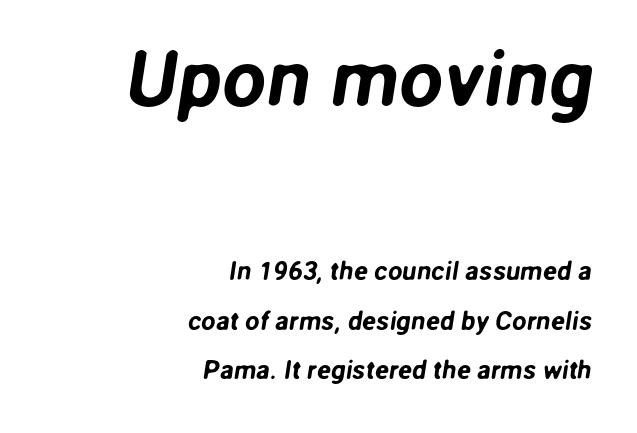
{"serif": "no", "width": "normal", "stroke_contrast": "low", "x_height": "medium", "monospaced": "no", "underline": "no", "align": "right", "line_spacing": "loose", "line_spacing_ratio": 1.91, "letter_spacing": "normal", "letter_spacing_em": 0.0, "larger_block": "first", "size_ratio": 3.04, "glyph_px": 79}
